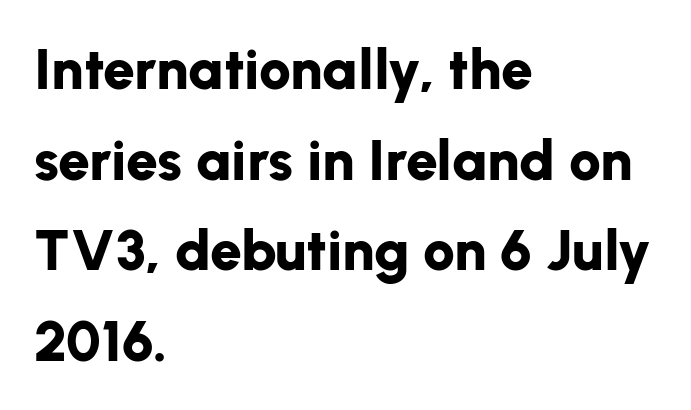
The image shows 57 px bold sans-serif type, upright; set left-aligned, normal line spacing (1.59x), normal letter spacing, not underlined; low stroke contrast and a medium x-height.
